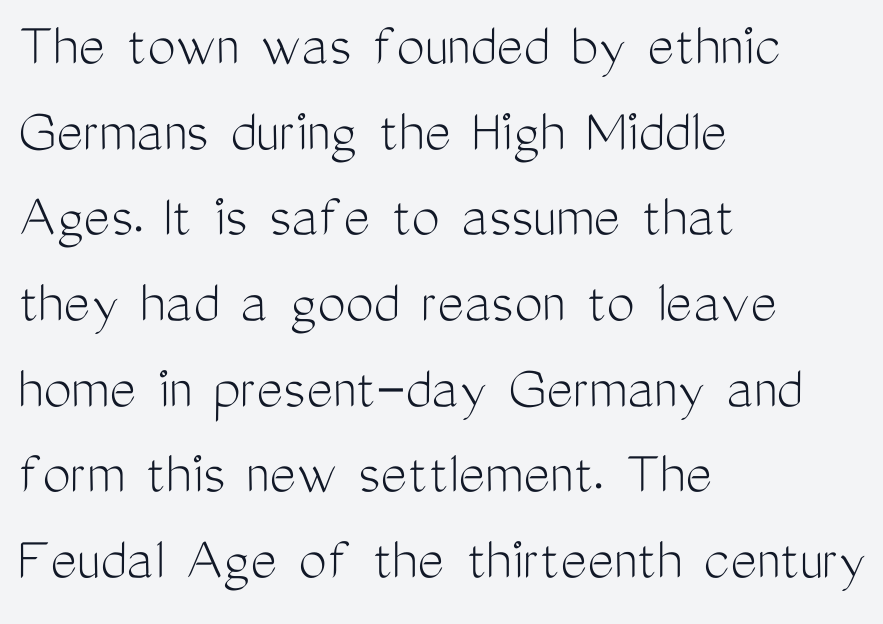
The image shows 63 px light, condensed sans-serif type, upright; set left-aligned, normal line spacing (1.36x), normal letter spacing, not underlined; medium stroke contrast and a medium x-height.
